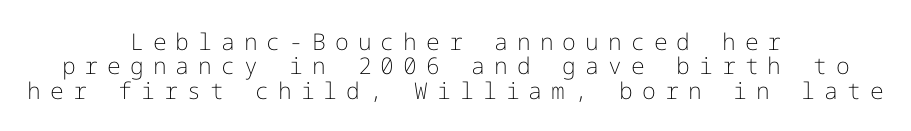
{"italic": "no", "bold": "no", "underline": "no", "align": "center", "line_spacing": "tight", "line_spacing_ratio": 1.06, "letter_spacing": "wide", "letter_spacing_em": 0.39, "glyph_px": 23}
